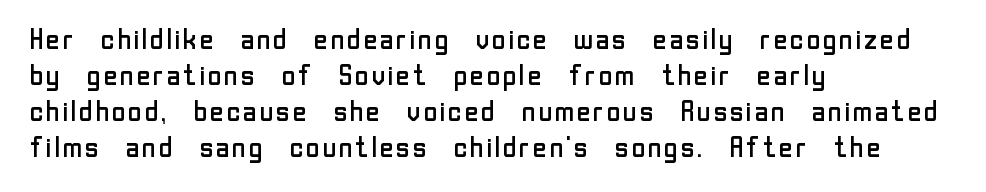
Q: Is the text bold? A: No.
Q: Is the text italic (slanted)? A: No, it is upright.
Q: Is the typeface a serif or a sans-serif typeface? A: Sans-serif.
Q: Is the text underlined? A: No.
Q: How is the paragraph aligned? A: Left-aligned.
Q: Is the spacing between letters normal or unusually wide? A: Normal.
Q: Is the spacing between lines tight, normal or loose? A: Normal.
Q: Width (condensed, normal, or wide)? A: Normal.
Q: Stroke contrast? A: Low.
Q: x-height? A: Medium.
Q: Monospaced? A: No.
